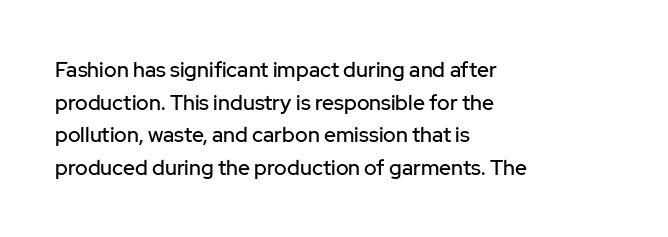
The line-height multiplier appears to be the usual default. Posture: straight, roman, zero tilt. This sample uses plain, unmodified letter spacing. No word sits above an underline.
